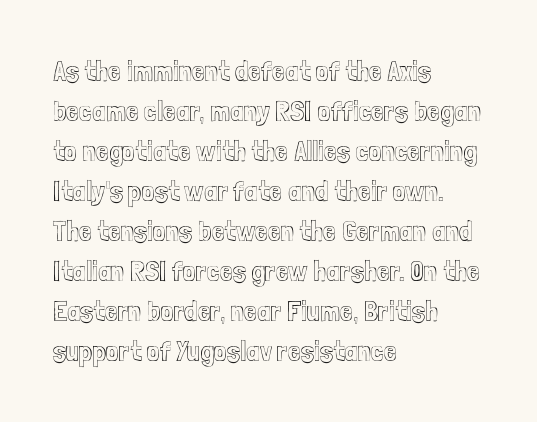
Is there much room between lines? A standard amount, neither cramped nor airy. The rendering uses natural spacing where letterforms have individual widths. The rag falls on the right side of this text block. The letters stand upright; this is a roman face. The tracking reads as untouched default to a designer's eye.
